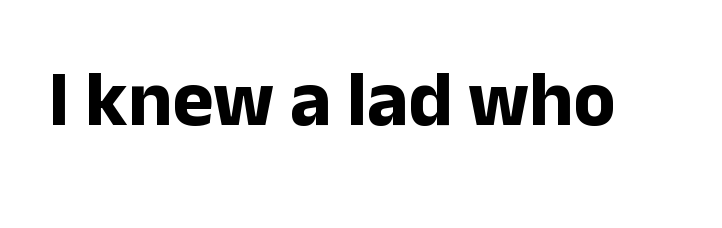
The image shows 78 px bold sans-serif type, upright; set normal letter spacing, not underlined; low stroke contrast and a medium x-height.
